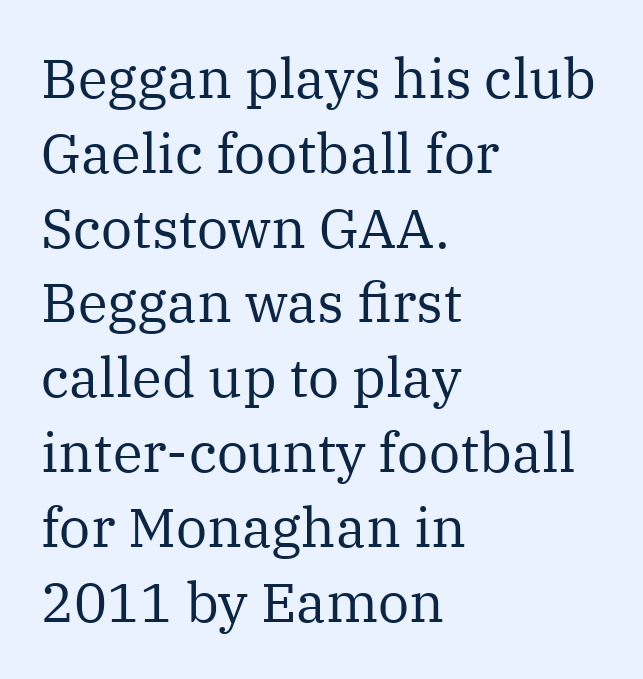
Interline gaps are of average width in this sample. Proportional: the letters do not fall into vertical columns. Letter spacing: default. The face used here is seriffed, in the tradition of book romans.
